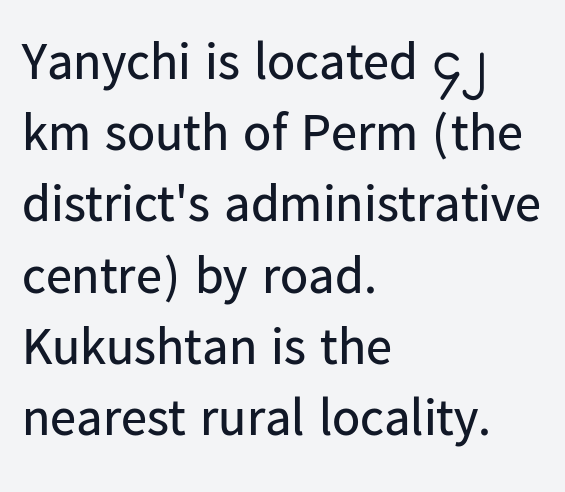
{"serif": "no", "italic": "no", "bold": "no", "weight": "regular", "width": "normal", "stroke_contrast": "low", "x_height": "medium", "monospaced": "no", "underline": "no", "align": "left", "line_spacing": "normal", "line_spacing_ratio": 1.37, "letter_spacing": "normal", "letter_spacing_em": 0.0, "glyph_px": 52}
